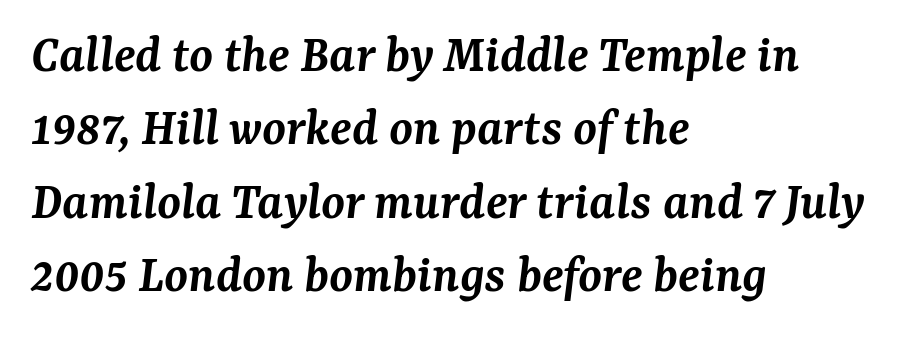
Q: Is the text bold? A: Semi-bold.
Q: Is the text italic (slanted)? A: Yes, it leans right by about 7 degrees.
Q: Is the typeface a serif or a sans-serif typeface? A: Serif.
Q: Is the text underlined? A: No.
Q: How is the paragraph aligned? A: Left-aligned.
Q: Is the spacing between letters normal or unusually wide? A: Normal.
Q: Is the spacing between lines tight, normal or loose? A: Normal.
Q: Width (condensed, normal, or wide)? A: Normal.
Q: Stroke contrast? A: Medium.
Q: x-height? A: Medium.
Q: Monospaced? A: No.
